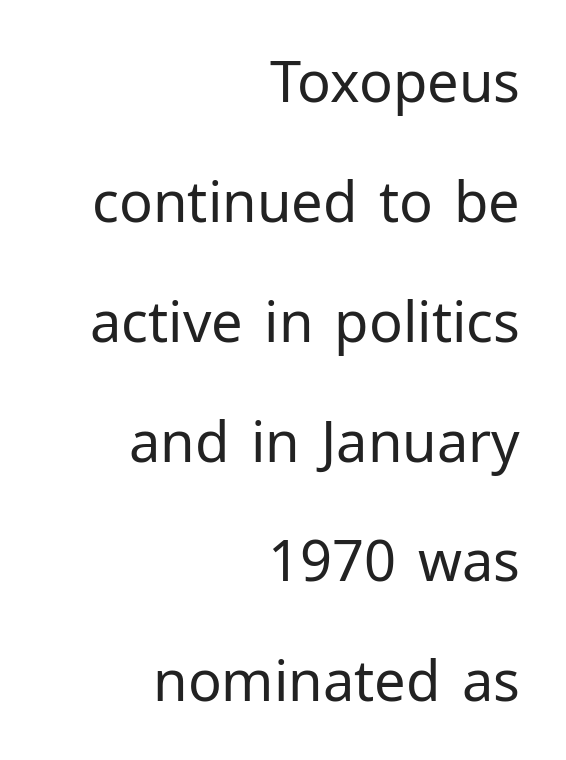
The image shows 56 px regular-weight sans-serif type, upright; set right-aligned, loose line spacing (2.14x), normal letter spacing, not underlined; low stroke contrast and a medium x-height.
